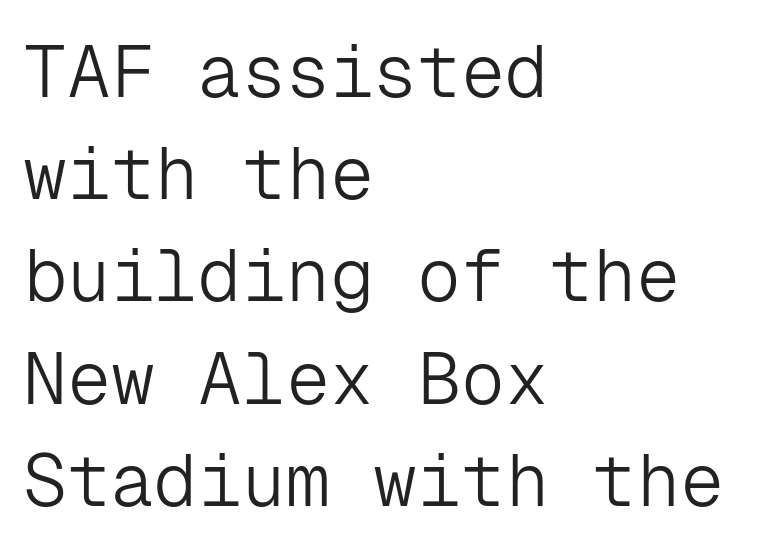
Q: Is the text bold? A: No.
Q: Is the text italic (slanted)? A: No, it is upright.
Q: Is the typeface a serif or a sans-serif typeface? A: Sans-serif.
Q: Is the text underlined? A: No.
Q: How is the paragraph aligned? A: Left-aligned.
Q: Is the spacing between letters normal or unusually wide? A: Normal.
Q: Is the spacing between lines tight, normal or loose? A: Normal.
Q: Width (condensed, normal, or wide)? A: Normal.
Q: Stroke contrast? A: Low.
Q: x-height? A: Medium.
Q: Monospaced? A: Yes.
